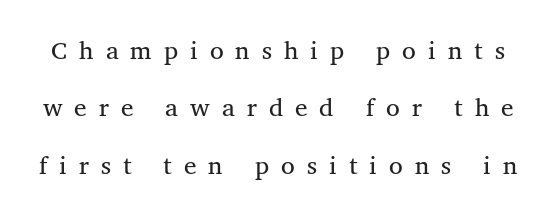
The image shows 28 px regular-weight serif type, upright; set loose line spacing (2.05x), unusually wide letter spacing (+0.43 em), not underlined; medium stroke contrast and a medium x-height.
